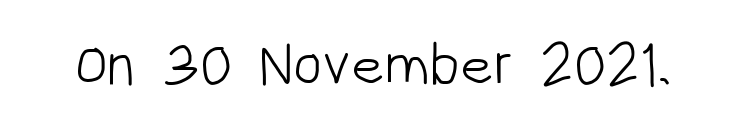
{"serif": "no", "italic": "no", "bold": "no", "weight": "light", "width": "condensed", "stroke_contrast": "low", "x_height": "large", "monospaced": "no", "underline": "no", "letter_spacing": "normal", "letter_spacing_em": 0.0, "glyph_px": 60}
